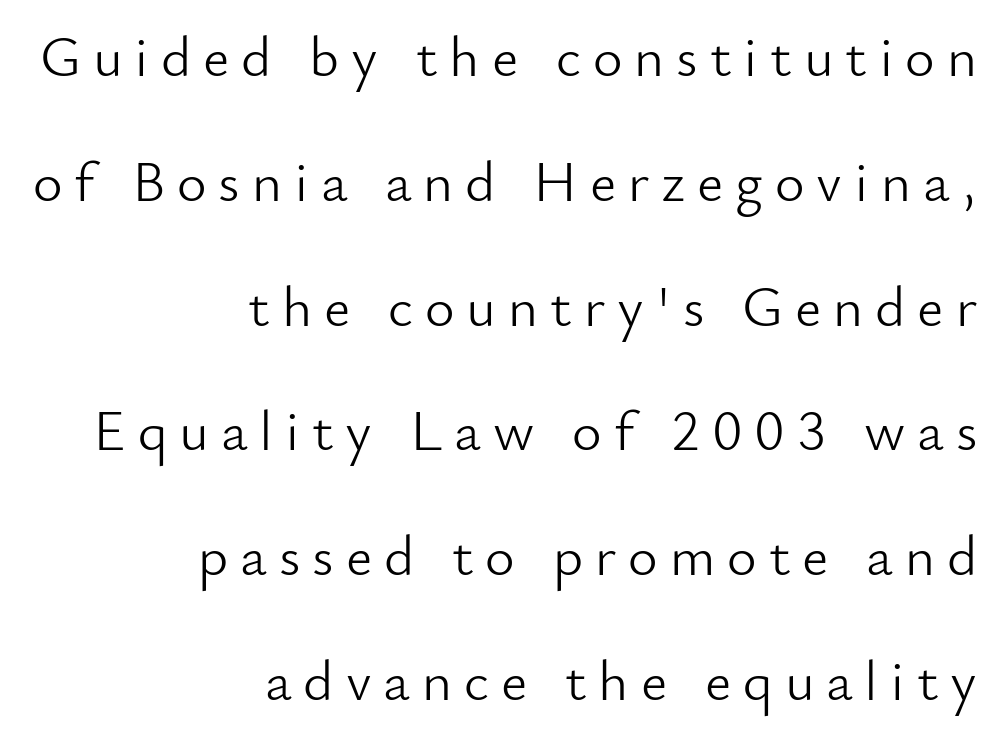
Q: Is the text bold? A: No.
Q: Is the text italic (slanted)? A: No, it is upright.
Q: Is the typeface a serif or a sans-serif typeface? A: Sans-serif.
Q: Is the text underlined? A: No.
Q: How is the paragraph aligned? A: Right-aligned.
Q: Is the spacing between letters normal or unusually wide? A: Unusually wide.
Q: Is the spacing between lines tight, normal or loose? A: Loose.
Q: Width (condensed, normal, or wide)? A: Normal.
Q: Stroke contrast? A: Low.
Q: x-height? A: Small.
Q: Monospaced? A: No.
